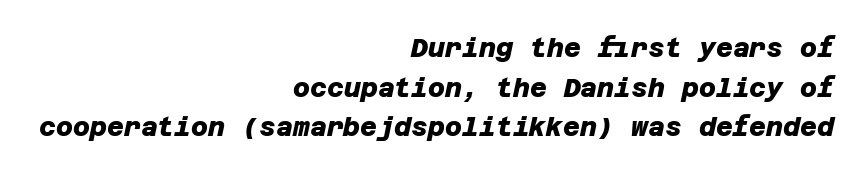
Underline: absent. You could call the tracking neutral — neither tight nor loose. The leading is moderate, giving the passage an even texture. Typesetter's note: full bold, strokes at maximum text heaviness. Line ends are locked; line starts wander.
